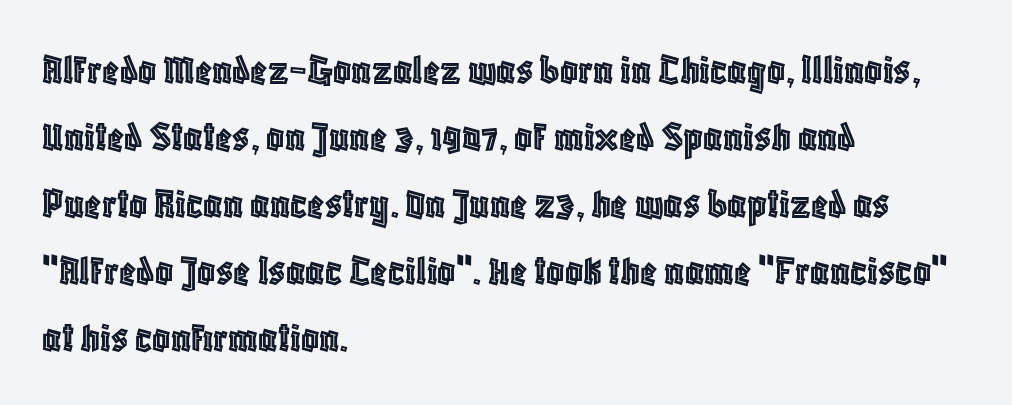
Q: Is the text italic (slanted)? A: No, it is upright.
Q: Is the text underlined? A: No.
Q: How is the paragraph aligned? A: Left-aligned.
Q: Is the spacing between letters normal or unusually wide? A: Normal.
Q: Is the spacing between lines tight, normal or loose? A: Normal.
Q: Width (condensed, normal, or wide)? A: Condensed.
Q: x-height? A: Large.
Q: Monospaced? A: No.
